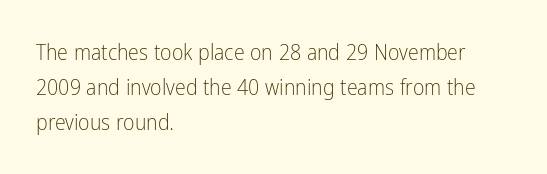
The image shows 22 px text type, upright; set left-aligned, normal line spacing (1.6x), normal letter spacing, not underlined.
